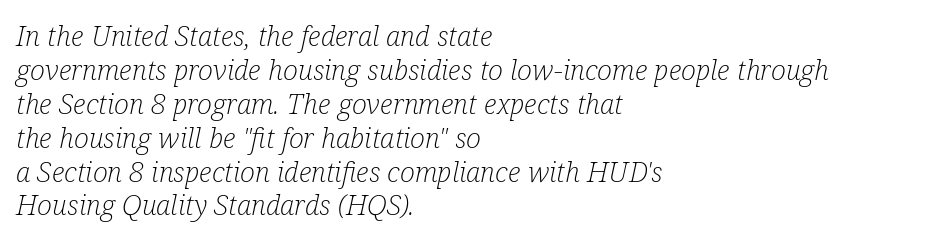
{"serif": "yes", "italic": "yes", "lean": "right", "slant_degrees": 12, "bold": "no", "weight": "light", "width": "condensed", "stroke_contrast": "low", "x_height": "medium", "monospaced": "no", "underline": "no", "align": "left", "line_spacing_ratio": 1.21, "letter_spacing": "normal", "letter_spacing_em": 0.0, "glyph_px": 28}
